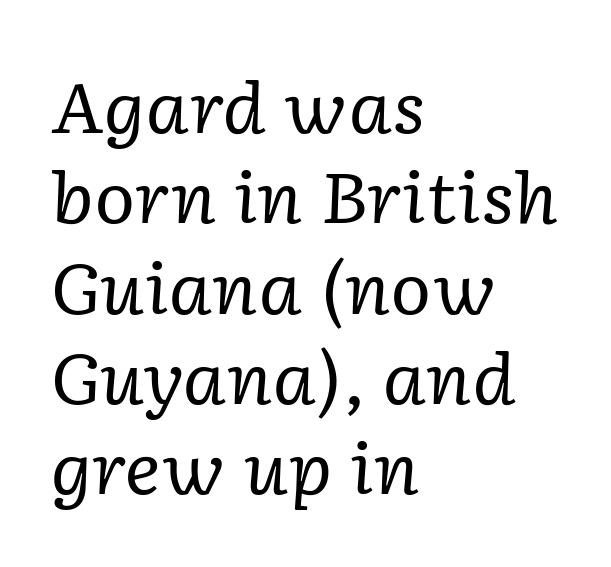
Teacher's note: observe the even left margin — that is flush-left alignment. Looks like regular typesetting: each glyph gets only the width it needs. What kind of face is this? One with serifs. Students, observe: this is what conventionally led text looks like. The rendering keeps characters at their native spacing.
